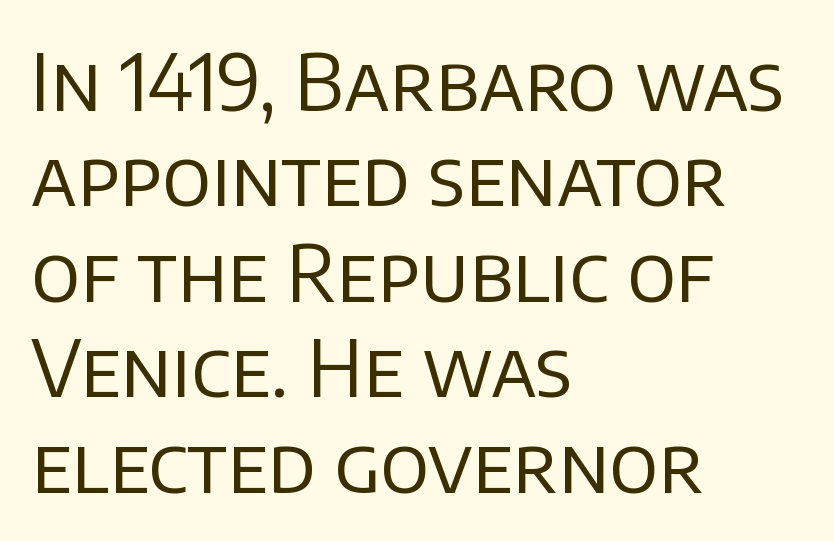
Q: Is the text bold? A: No.
Q: Is the text italic (slanted)? A: No, it is upright.
Q: Is the typeface a serif or a sans-serif typeface? A: Sans-serif.
Q: Is the text underlined? A: No.
Q: How is the paragraph aligned? A: Left-aligned.
Q: Is the spacing between letters normal or unusually wide? A: Normal.
Q: Width (condensed, normal, or wide)? A: Normal.
Q: Stroke contrast? A: Low.
Q: x-height? A: Large.
Q: Monospaced? A: No.
